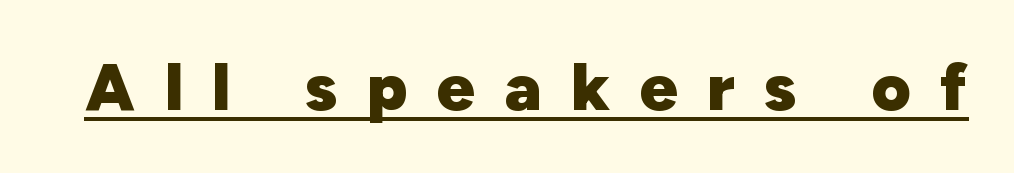
Underline: present. Nope, no serifs anywhere on these letters. Tracking value appears strongly positive — letters spread wide. Is this a fixed-width face? No — the glyphs have proportional, varying widths. It's the straight-up-and-down kind of type.
